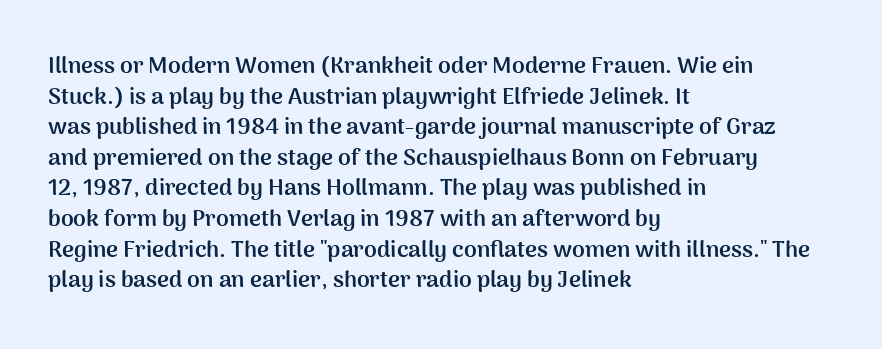
{"italic": "no", "bold": "yes", "underline": "no", "align": "left", "line_spacing": "normal", "line_spacing_ratio": 1.33, "letter_spacing": "normal", "letter_spacing_em": 0.0, "glyph_px": 23}
